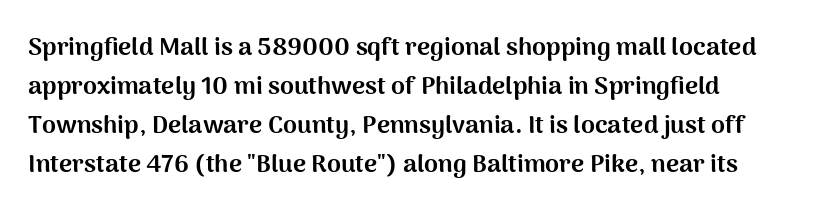
The image shows 25 px bold type, upright; set normal line spacing (1.56x), normal letter spacing, not underlined.
